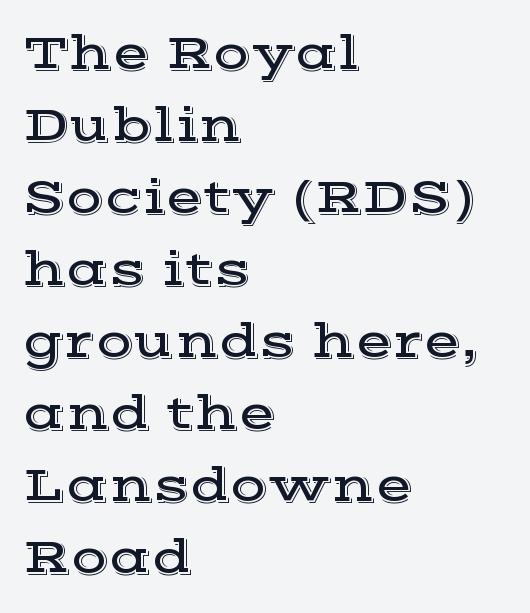
Q: Is the text italic (slanted)? A: No, it is upright.
Q: Is the typeface a serif or a sans-serif typeface? A: Serif.
Q: Is the text underlined? A: No.
Q: How is the paragraph aligned? A: Left-aligned.
Q: Is the spacing between letters normal or unusually wide? A: Normal.
Q: Is the spacing between lines tight, normal or loose? A: Normal.
Q: Width (condensed, normal, or wide)? A: Wide.
Q: x-height? A: Medium.
Q: Monospaced? A: No.
